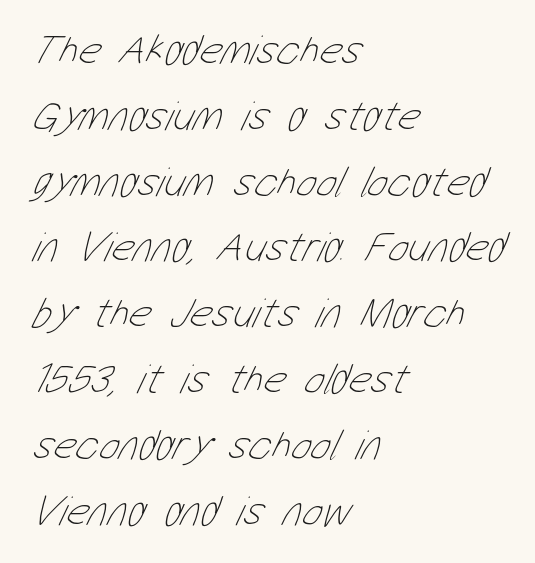
Q: Is the text bold? A: No.
Q: Is the text underlined? A: No.
Q: How is the paragraph aligned? A: Left-aligned.
Q: Is the spacing between letters normal or unusually wide? A: Normal.
Q: Is the spacing between lines tight, normal or loose? A: Normal.
Q: Width (condensed, normal, or wide)? A: Condensed.
Q: Stroke contrast? A: Low.
Q: x-height? A: Medium.
Q: Monospaced? A: No.
